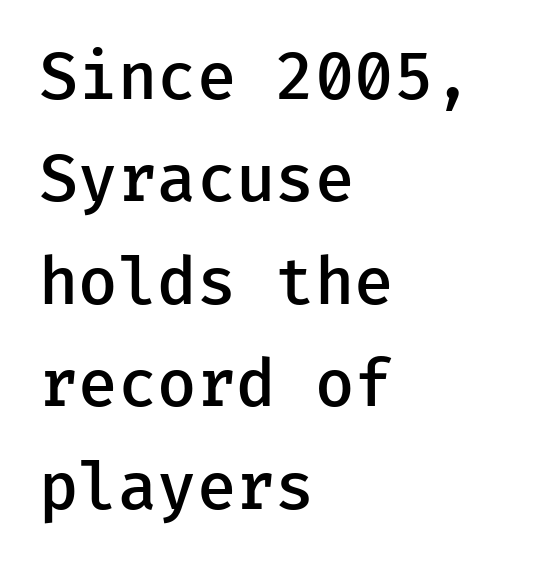
Q: Is the text bold? A: Semi-bold.
Q: Is the text italic (slanted)? A: No, it is upright.
Q: Is the typeface a serif or a sans-serif typeface? A: Sans-serif.
Q: Is the text underlined? A: No.
Q: How is the paragraph aligned? A: Left-aligned.
Q: Is the spacing between letters normal or unusually wide? A: Normal.
Q: Is the spacing between lines tight, normal or loose? A: Normal.
Q: Width (condensed, normal, or wide)? A: Normal.
Q: Stroke contrast? A: Low.
Q: x-height? A: Medium.
